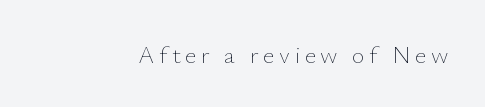
Only glyphs here, with clear space below each row. Posture: upright roman. The font is comparable to plain body text, perhaps lighter.
